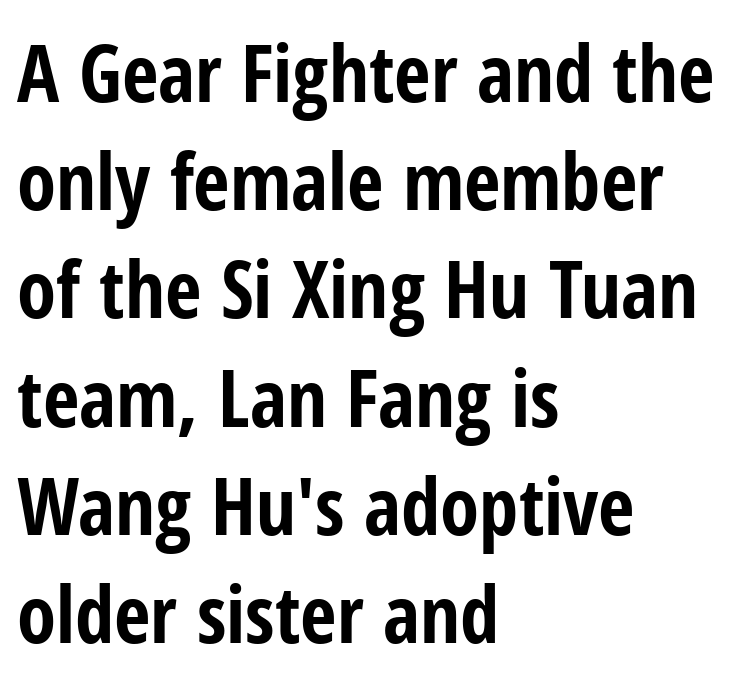
The image shows 79 px bold, condensed sans-serif type, upright; set left-aligned, normal line spacing (1.37x), normal letter spacing, not underlined; low stroke contrast and a medium x-height.
